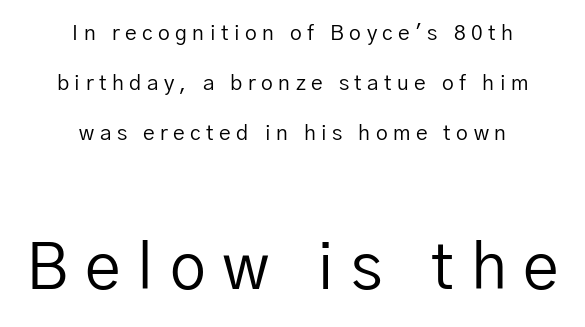
{"serif": "no", "italic": "no", "bold": "no", "weight": "regular", "width": "normal", "stroke_contrast": "low", "x_height": "medium", "monospaced": "no", "underline": "no", "align": "center", "line_spacing": "loose", "line_spacing_ratio": 2.38, "letter_spacing": "wide", "letter_spacing_em": 0.26, "larger_block": "second", "size_ratio": 3.05, "glyph_px": 64}
